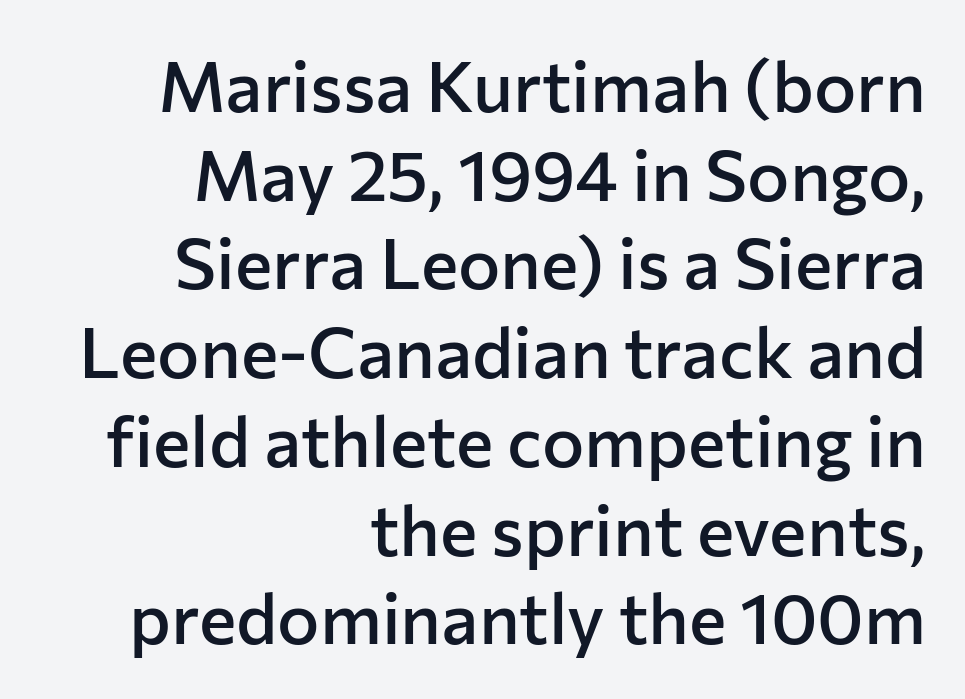
{"serif": "no", "italic": "no", "bold": "semi", "weight": "semibold", "width": "normal", "stroke_contrast": "low", "x_height": "medium", "monospaced": "no", "underline": "no", "align": "right", "line_spacing": "normal", "line_spacing_ratio": 1.25, "letter_spacing": "normal", "letter_spacing_em": 0.0, "glyph_px": 71}
